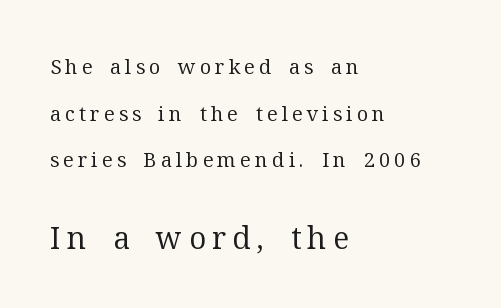
Every row of glyphs begins at an identical x-position on the left. Weight class: somewhere from thin through regular. Character widths vary here, with narrow letters taking less room than wide ones. The rendering enlarges the type as you move from the upper chunk to the lower. How would I describe the line gaps? Wide and relaxed. The line texture is sparse and dotted thanks to wide tracking.
